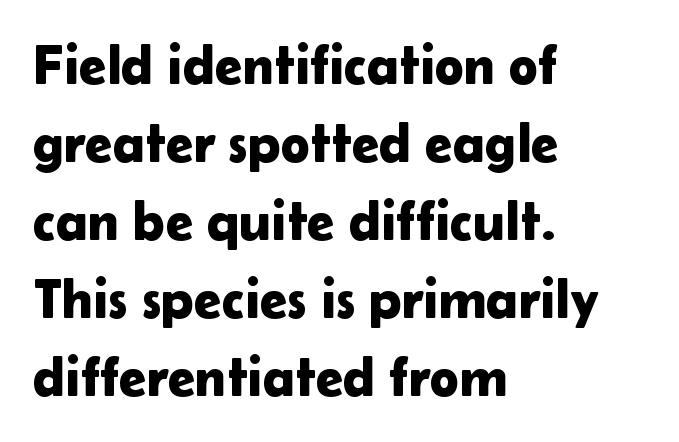
{"serif": "no", "italic": "no", "width": "normal", "stroke_contrast": "low", "x_height": "medium", "monospaced": "no", "underline": "no", "align": "left", "line_spacing": "normal", "line_spacing_ratio": 1.42, "letter_spacing": "normal", "letter_spacing_em": 0.0, "glyph_px": 55}
